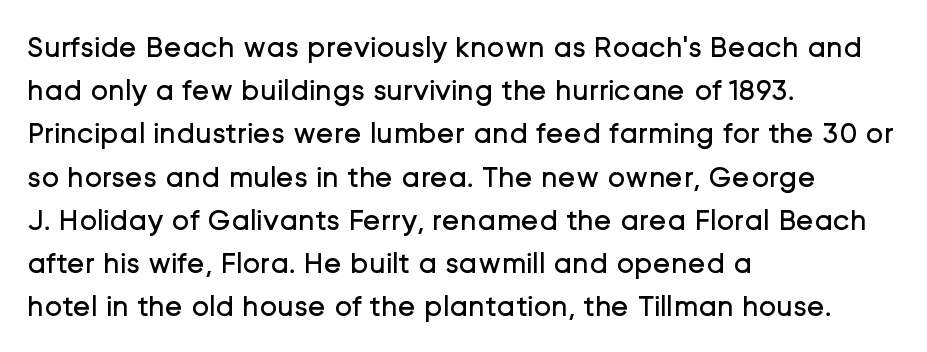
The image shows 30 px regular-weight sans-serif type, upright; set left-aligned, normal line spacing (1.44x), normal letter spacing, not underlined; low stroke contrast and a medium x-height.
